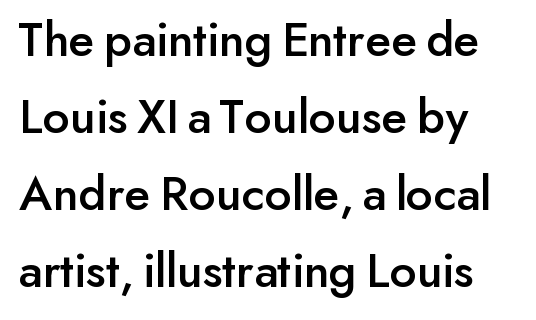
The image shows 51 px sans-serif type, upright; set normal line spacing (1.51x), normal letter spacing, not underlined; low stroke contrast and a small x-height.
